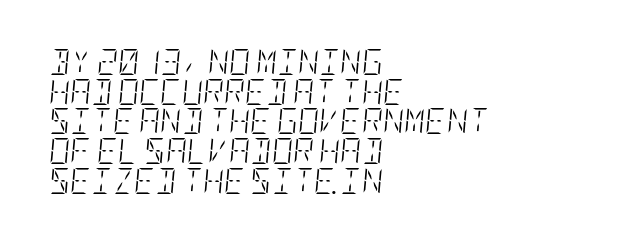
Q: Is the text bold? A: No.
Q: Is the text italic (slanted)? A: Yes, it leans right by about 5 degrees.
Q: Is the text underlined? A: No.
Q: How is the paragraph aligned? A: Left-aligned.
Q: Is the spacing between letters normal or unusually wide? A: Normal.
Q: Is the spacing between lines tight, normal or loose? A: Tight.
